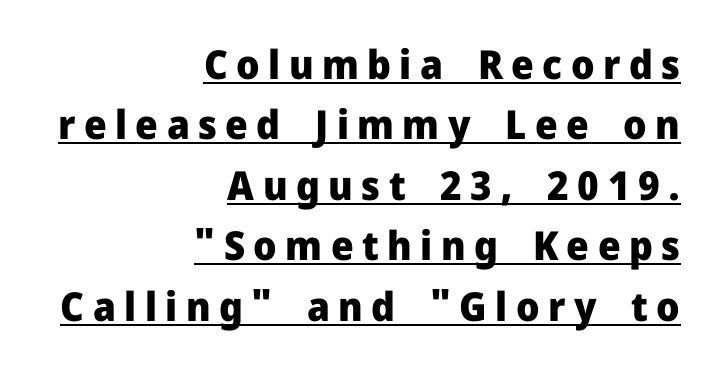
{"serif": "no", "italic": "no", "bold": "yes", "weight": "heavy", "width": "normal", "stroke_contrast": "low", "x_height": "medium", "monospaced": "no", "underline": "yes", "align": "right", "line_spacing": "normal", "line_spacing_ratio": 1.51, "letter_spacing": "wide", "letter_spacing_em": 0.21, "glyph_px": 40}
